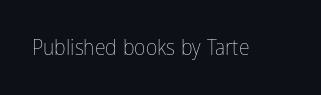
Q: Is the text bold? A: No.
Q: Is the text italic (slanted)? A: No, it is upright.
Q: Is the text underlined? A: No.
Q: Is the spacing between letters normal or unusually wide? A: Normal.
